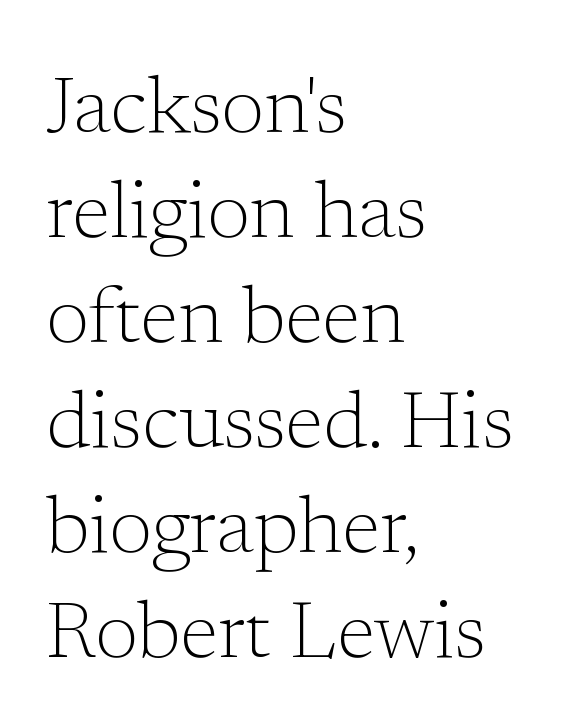
Stroke terminals: seriffed. Beneath every word, the page is bare. The weight would be labelled regular, book, light, or lighter still. Layout note: lines flush left. The lettering holds an erect, upright posture throughout.
